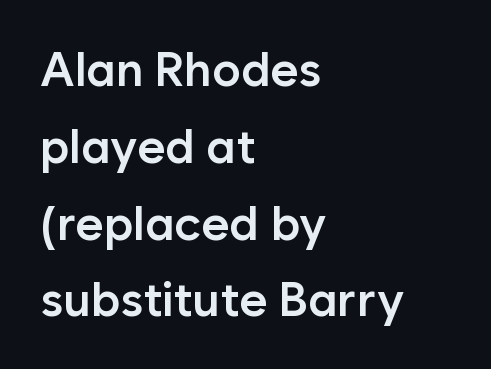
{"serif": "no", "italic": "no", "bold": "semi", "weight": "semibold", "width": "normal", "stroke_contrast": "low", "x_height": "medium", "monospaced": "no", "underline": "no", "align": "left", "line_spacing": "normal", "line_spacing_ratio": 1.6, "letter_spacing": "normal", "letter_spacing_em": 0.0, "glyph_px": 48}
